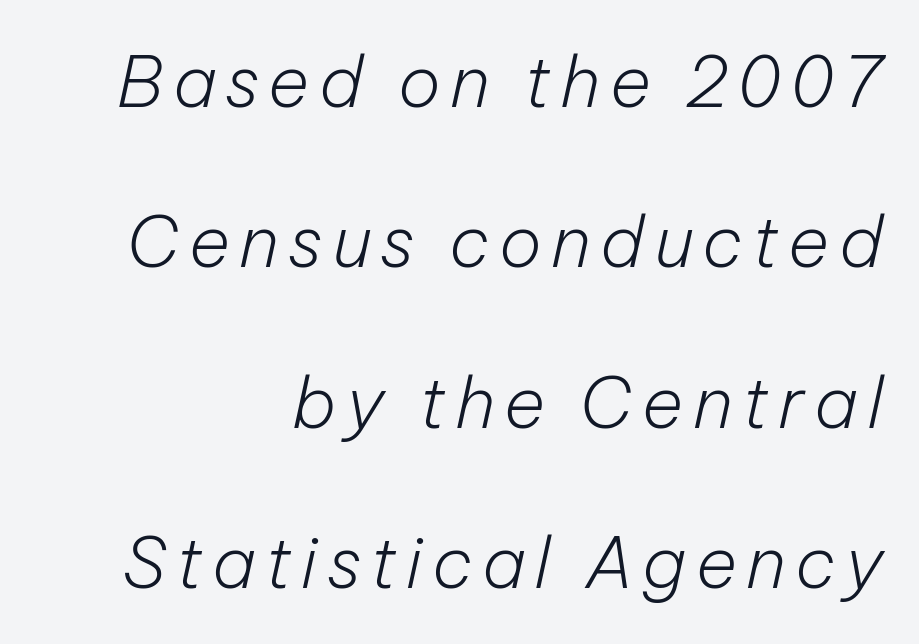
{"italic": "yes", "lean": "right", "slant_degrees": 12, "bold": "no", "weight": "light", "width": "normal", "stroke_contrast": "low", "x_height": "medium", "monospaced": "no", "underline": "no", "align": "right", "line_spacing": "loose", "line_spacing_ratio": 2.26, "glyph_px": 71}
